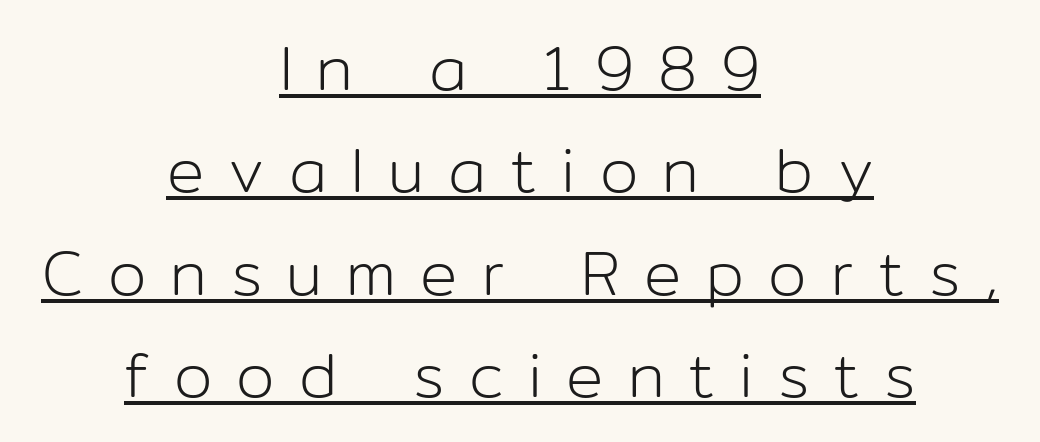
The image shows 62 px light sans-serif type, upright; set centered, normal line spacing (1.65x), unusually wide letter spacing (+0.39 em), underlined; low stroke contrast and a medium x-height.
